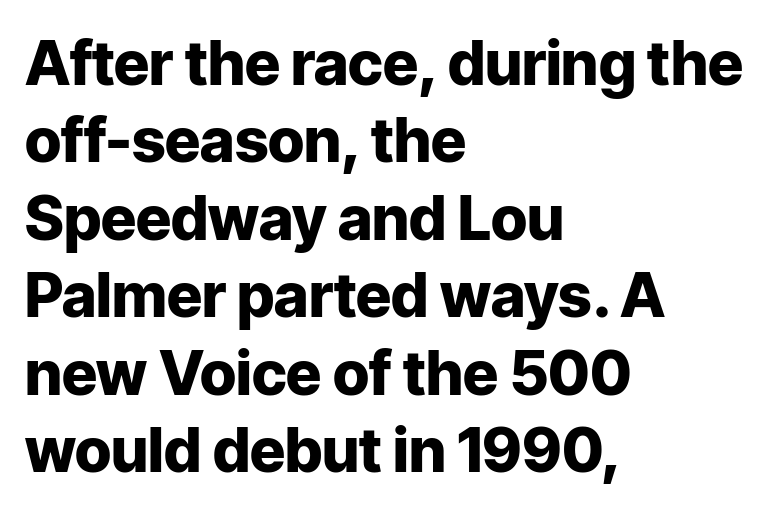
The image shows 61 px heavy sans-serif type, upright; set left-aligned, normal line spacing (1.27x), normal letter spacing, not underlined; low stroke contrast and a medium x-height.
